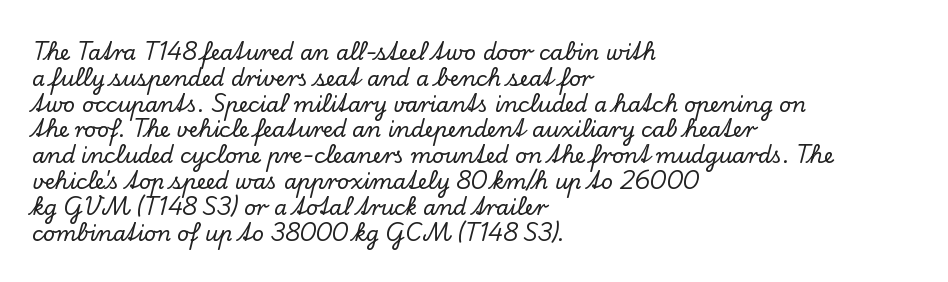
Q: Is the text italic (slanted)? A: Yes.
Q: Is the text underlined? A: No.
Q: How is the paragraph aligned? A: Left-aligned.
Q: Is the spacing between letters normal or unusually wide? A: Normal.
